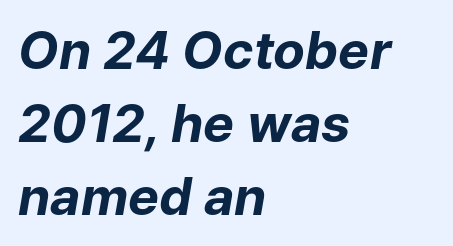
The image shows 52 px bold type, italic (leaning right); set left-aligned, normal line spacing (1.4x), normal letter spacing, not underlined; low stroke contrast and a medium x-height.
